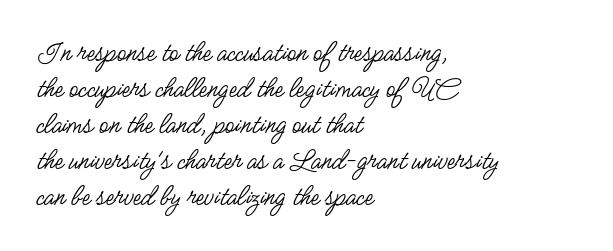
The type family on display is of the sans-serif kind. Is the block centered? No — it sits flush against the left margin. The passage shown is typed in a proportional face where columns would drift. Letters rest on an invisible, unmarked baseline. Is this a heavy cut? Hardly; it is regular or lighter.
